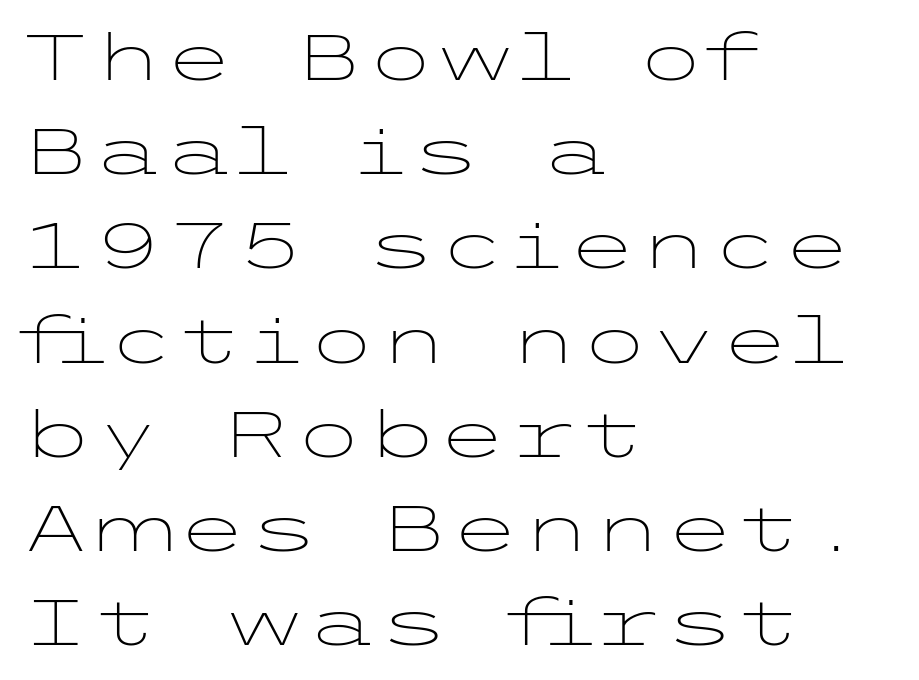
Q: Is the text bold? A: No.
Q: Is the text italic (slanted)? A: No, it is upright.
Q: Is the typeface a serif or a sans-serif typeface? A: Sans-serif.
Q: Is the text underlined? A: No.
Q: How is the paragraph aligned? A: Left-aligned.
Q: Is the spacing between letters normal or unusually wide? A: Normal.
Q: Is the spacing between lines tight, normal or loose? A: Normal.
Q: Width (condensed, normal, or wide)? A: Wide.
Q: Stroke contrast? A: Low.
Q: x-height? A: Medium.
